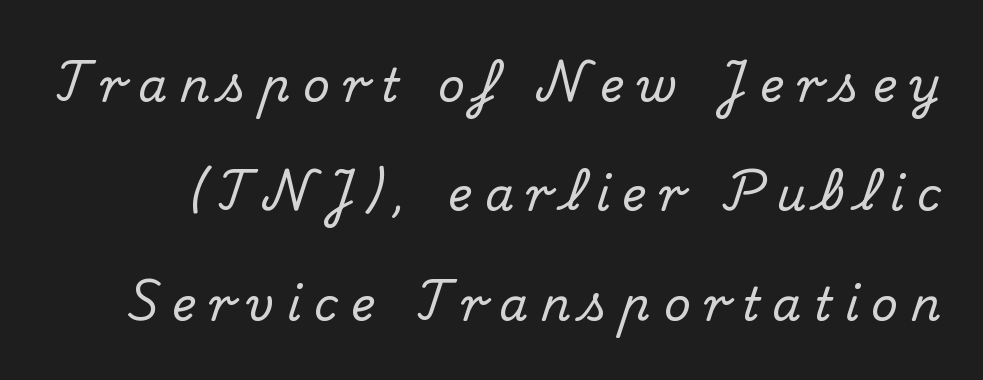
The image shows 46 px serif type; set loose line spacing (2.38x), unusually wide letter spacing (+0.28 em), not underlined; medium stroke contrast and a small x-height.
